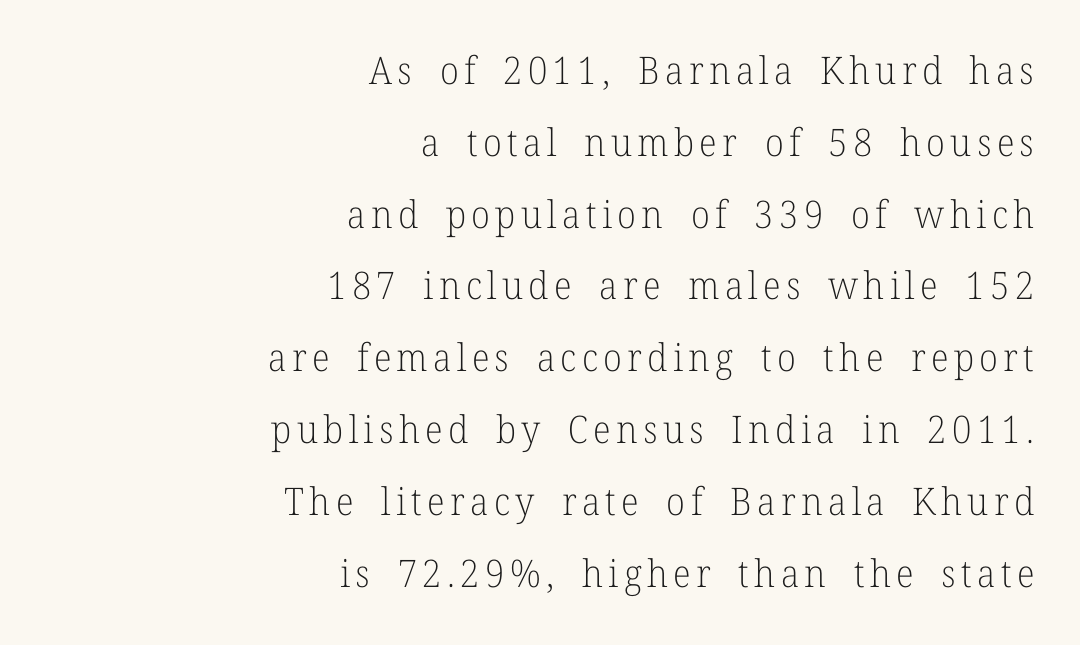
Q: Is the text bold? A: No.
Q: Is the text italic (slanted)? A: No, it is upright.
Q: Is the typeface a serif or a sans-serif typeface? A: Serif.
Q: Is the text underlined? A: No.
Q: How is the paragraph aligned? A: Right-aligned.
Q: Width (condensed, normal, or wide)? A: Normal.
Q: Stroke contrast? A: Low.
Q: x-height? A: Medium.
Q: Monospaced? A: No.
